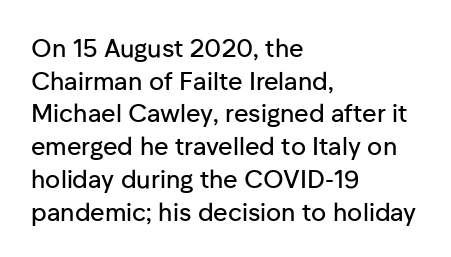
{"italic": "no", "underline": "no", "align": "left", "line_spacing": "normal", "line_spacing_ratio": 1.31, "letter_spacing": "normal", "letter_spacing_em": 0.0, "glyph_px": 25}
